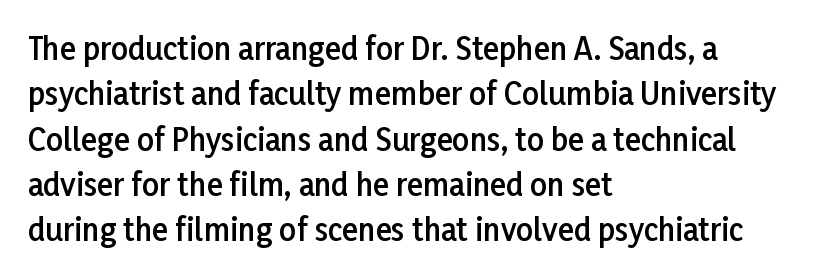
The passage is arranged the way most books set body copy — flush left. Check under the words: just untouched page. The letters stand upright; this is a roman face. How are the letters spaced? Ordinarily, with no added tracking.
